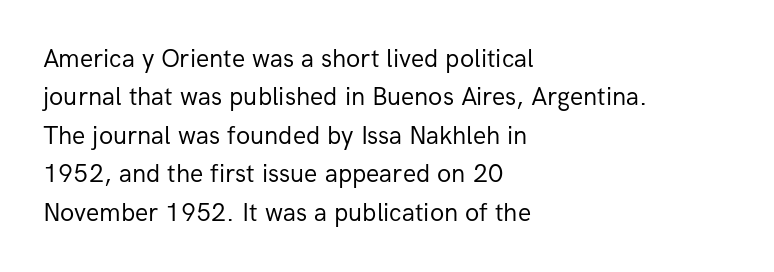
The image shows 26 px text type, upright; set left-aligned, normal line spacing (1.48x), normal letter spacing, not underlined.
